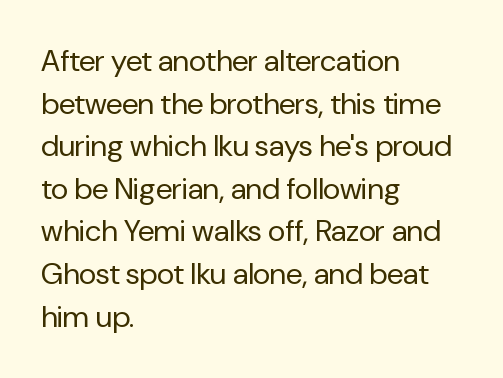
Q: Is the text bold? A: No.
Q: Is the text italic (slanted)? A: No, it is upright.
Q: Is the typeface a serif or a sans-serif typeface? A: Sans-serif.
Q: Is the text underlined? A: No.
Q: How is the paragraph aligned? A: Left-aligned.
Q: Is the spacing between letters normal or unusually wide? A: Normal.
Q: Is the spacing between lines tight, normal or loose? A: Normal.
Q: Width (condensed, normal, or wide)? A: Normal.
Q: Stroke contrast? A: Low.
Q: x-height? A: Medium.
Q: Monospaced? A: No.
